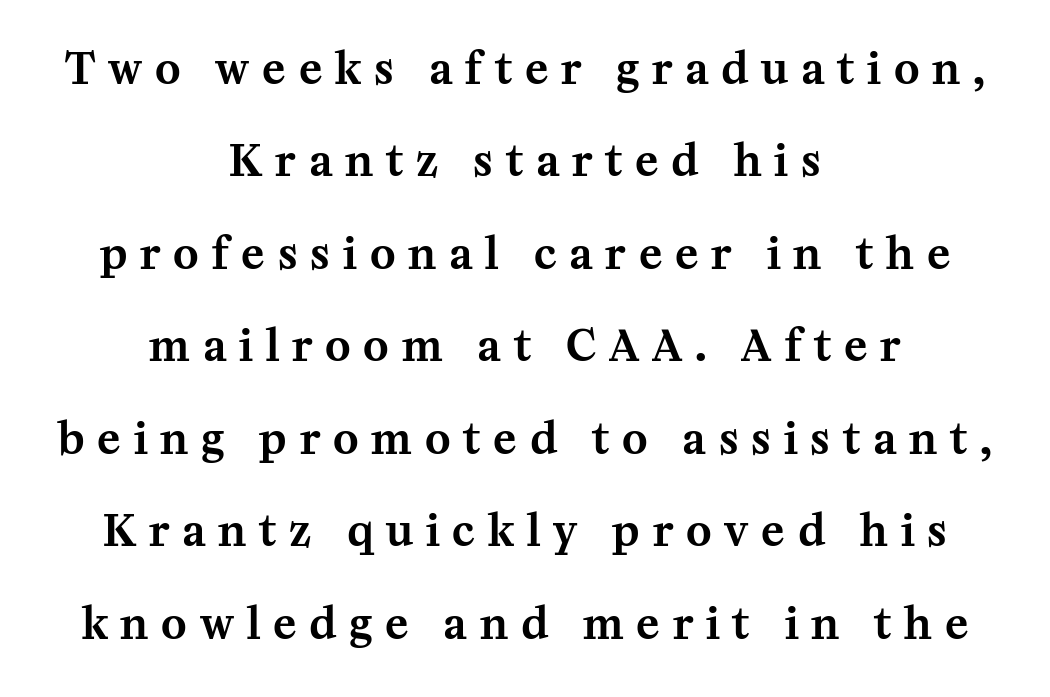
The image shows 43 px serif type, upright; set centered, loose line spacing (2.15x), unusually wide letter spacing (+0.3 em), not underlined; medium stroke contrast and a medium x-height.
